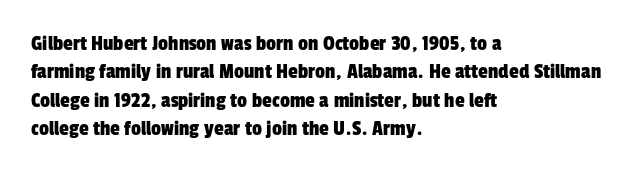
Q: Is the text underlined? A: No.
Q: How is the paragraph aligned? A: Left-aligned.
Q: Is the spacing between letters normal or unusually wide? A: Normal.
Q: Is the spacing between lines tight, normal or loose? A: Normal.
